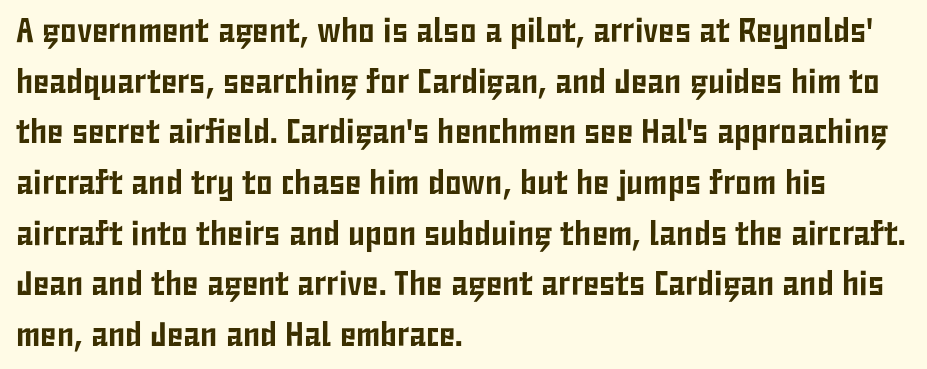
Note: no serifs on the glyphs. Posture: upright roman. This rendering features lettering with no underline. Note the varied advance widths — an 'i' is clearly narrower than an 'm'.
